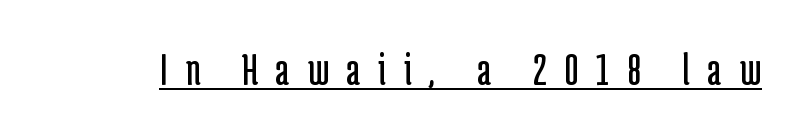
Proportional: the letters do not fall into vertical columns. Emphasis is given by a line drawn under the lettering. Nothing sits at the stroke ends, so this counts as sans-serif. On a weight scale, this lands at 450 or below. The letterforms stand isolated, each surrounded by extra space.
